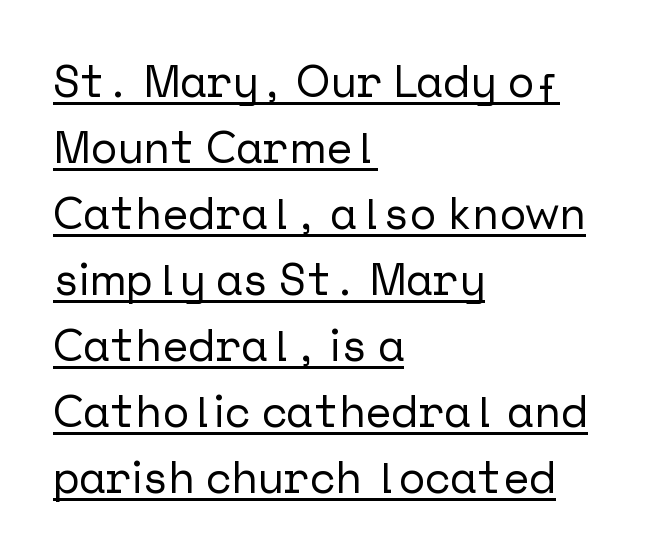
The image shows 44 px sans-serif type, upright; set left-aligned, normal line spacing (1.5x), normal letter spacing, underlined; low stroke contrast and a medium x-height.
